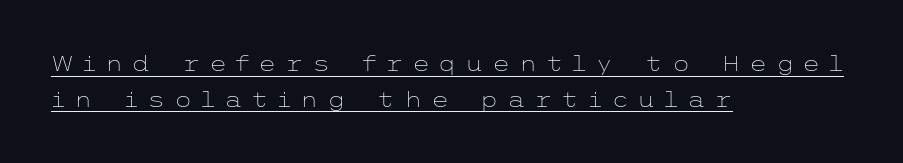
The image shows 21 px text type, upright; set left-aligned, normal line spacing (1.7x), unusually wide letter spacing (+0.4 em), underlined.
